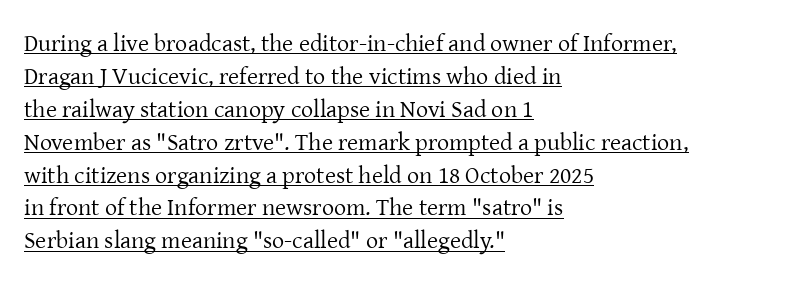
Q: Is the text bold? A: No.
Q: Is the text italic (slanted)? A: No, it is upright.
Q: Is the text underlined? A: Yes.
Q: How is the paragraph aligned? A: Left-aligned.
Q: Is the spacing between letters normal or unusually wide? A: Normal.
Q: Is the spacing between lines tight, normal or loose? A: Normal.
